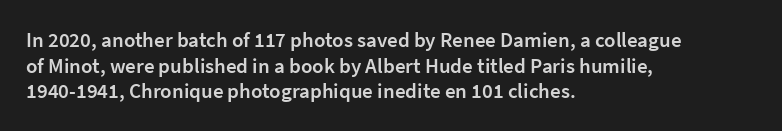
Nobody drew a line under any word here. The letters stand straight up with perfectly vertical stems. Emphasis by weight is partial: semibold. Nobody touched the tracking dial on this one. Compared with a centered layout, this one pins lines to the left instead.
